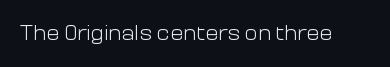
Q: Is the text bold? A: No.
Q: Is the text italic (slanted)? A: No, it is upright.
Q: Is the text underlined? A: No.
Q: Is the spacing between letters normal or unusually wide? A: Normal.
